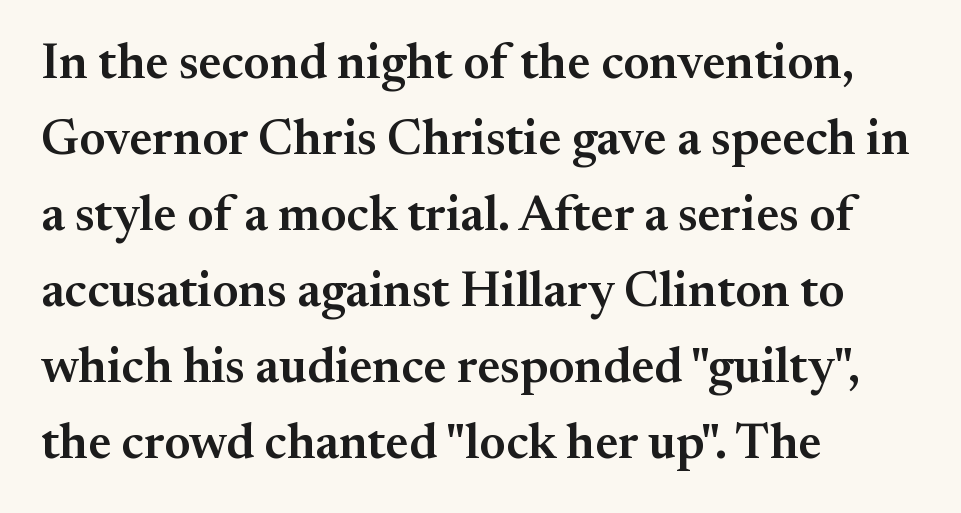
Q: Is the text bold? A: Semi-bold.
Q: Is the text italic (slanted)? A: No, it is upright.
Q: Is the typeface a serif or a sans-serif typeface? A: Serif.
Q: Is the text underlined? A: No.
Q: How is the paragraph aligned? A: Left-aligned.
Q: Is the spacing between letters normal or unusually wide? A: Normal.
Q: Is the spacing between lines tight, normal or loose? A: Normal.
Q: Width (condensed, normal, or wide)? A: Normal.
Q: Stroke contrast? A: Medium.
Q: x-height? A: Small.
Q: Monospaced? A: No.
